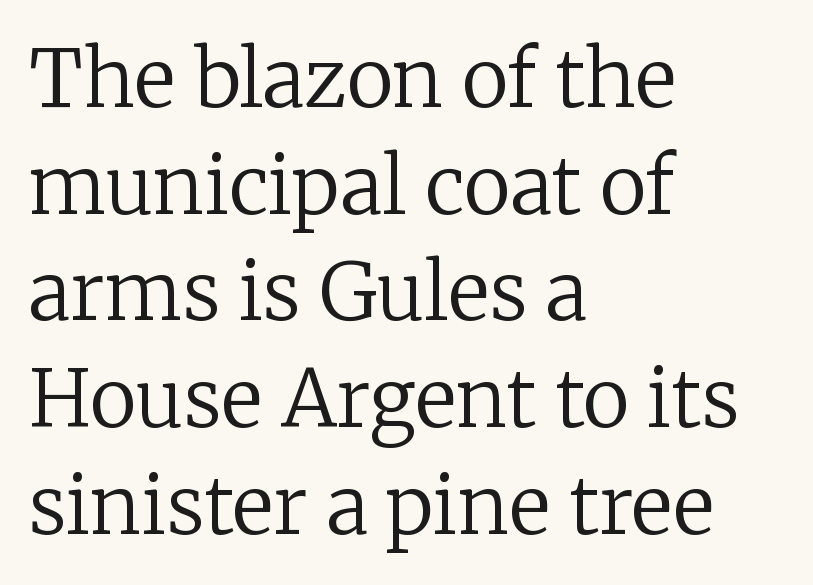
Each stroke keeps to a modest, everyday thickness or less. Compared with typical paragraphs, the rows here are spaced about the same. This sample has the flowing, uneven cadence of proportional lettering. Here the glyphs are tracked normally, forming tight word shapes. The letters stand upright; this is a roman face.
